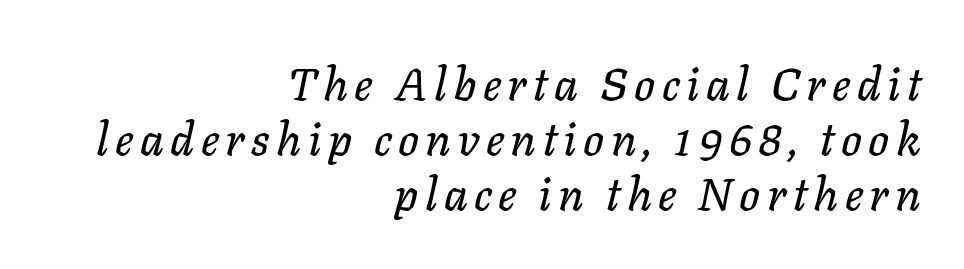
{"italic": "yes", "lean": "right", "slant_degrees": 11, "width": "normal", "stroke_contrast": "low", "x_height": "medium", "monospaced": "no", "underline": "no", "align": "right", "line_spacing_ratio": 1.2, "glyph_px": 46}
